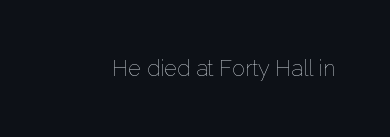
Q: Is the text bold? A: No.
Q: Is the text italic (slanted)? A: No, it is upright.
Q: Is the text underlined? A: No.
Q: Is the spacing between letters normal or unusually wide? A: Normal.
